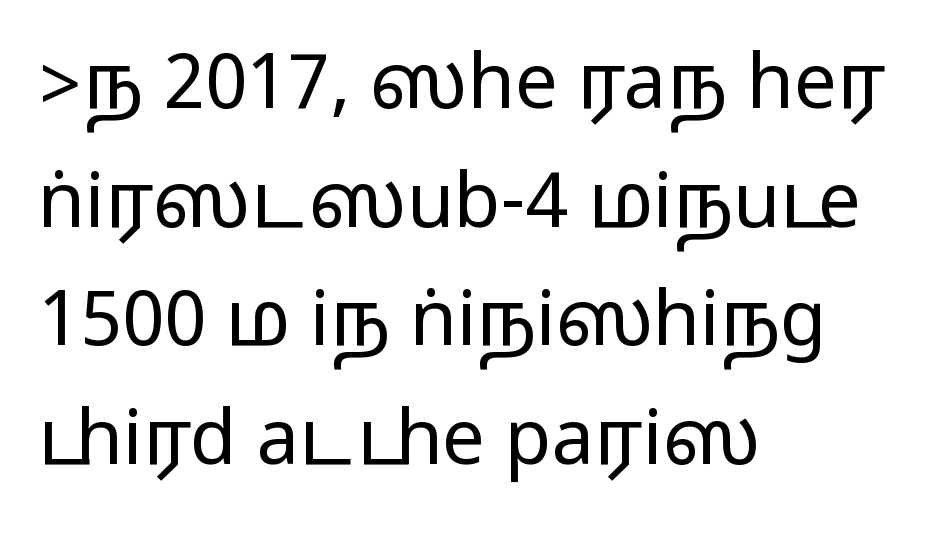
{"serif": "no", "italic": "no", "width": "wide", "stroke_contrast": "medium", "monospaced": "no", "underline": "no", "align": "left", "line_spacing": "normal", "line_spacing_ratio": 1.56, "letter_spacing": "normal", "letter_spacing_em": 0.0, "glyph_px": 76}
